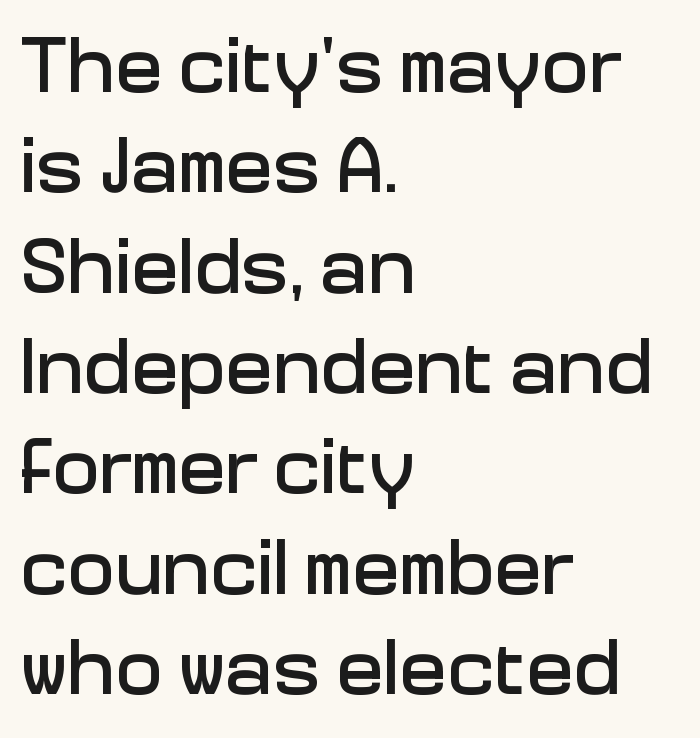
Q: Is the text italic (slanted)? A: No, it is upright.
Q: Is the typeface a serif or a sans-serif typeface? A: Sans-serif.
Q: Is the text underlined? A: No.
Q: How is the paragraph aligned? A: Left-aligned.
Q: Is the spacing between letters normal or unusually wide? A: Normal.
Q: Is the spacing between lines tight, normal or loose? A: Normal.
Q: Width (condensed, normal, or wide)? A: Normal.
Q: Stroke contrast? A: Low.
Q: x-height? A: Medium.
Q: Monospaced? A: No.
